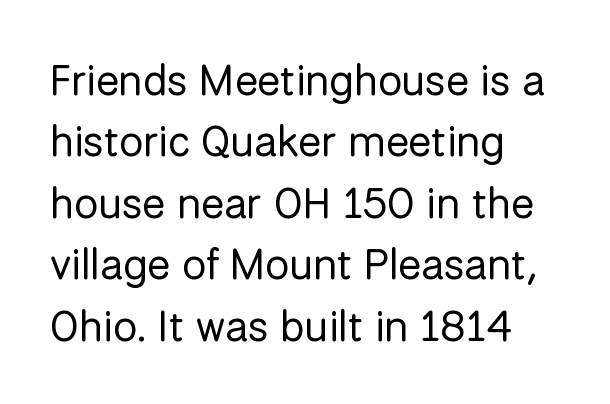
Q: Is the text bold? A: No.
Q: Is the text italic (slanted)? A: No, it is upright.
Q: Is the typeface a serif or a sans-serif typeface? A: Sans-serif.
Q: Is the text underlined? A: No.
Q: How is the paragraph aligned? A: Left-aligned.
Q: Is the spacing between letters normal or unusually wide? A: Normal.
Q: Is the spacing between lines tight, normal or loose? A: Normal.
Q: Width (condensed, normal, or wide)? A: Normal.
Q: Stroke contrast? A: Low.
Q: x-height? A: Medium.
Q: Monospaced? A: No.
